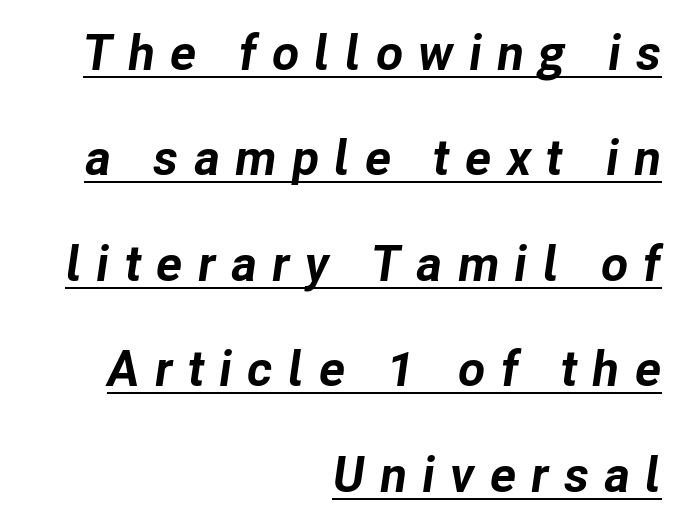
An italicized treatment has been applied to the whole sample. A full-strength bold gives these letters their thick strokes. There is plenty of visible air inserted between adjacent glyphs. Is there much room between lines? Yes — plenty of vertical air separates them. The rendering uses natural spacing where letterforms have individual widths.
